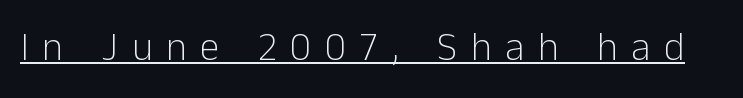
Q: Is the text bold? A: No.
Q: Is the text italic (slanted)? A: No, it is upright.
Q: Is the typeface a serif or a sans-serif typeface? A: Sans-serif.
Q: Is the text underlined? A: Yes.
Q: Is the spacing between letters normal or unusually wide? A: Unusually wide.
Q: Width (condensed, normal, or wide)? A: Normal.
Q: Stroke contrast? A: Low.
Q: x-height? A: Medium.
Q: Monospaced? A: No.
